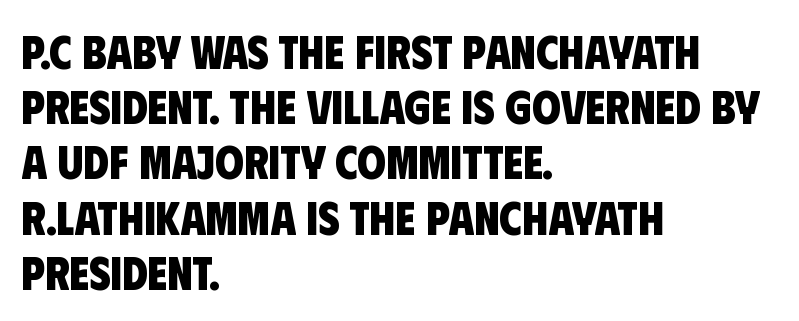
The image shows 46 px heavy, condensed sans-serif type; set left-aligned, line spacing 1.2x, normal letter spacing, not underlined; low stroke contrast and a large x-height.
